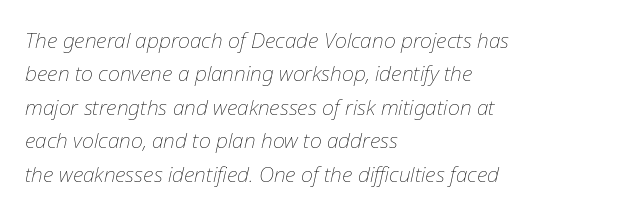
The image shows 21 px text type, italic (leaning right); set left-aligned, normal line spacing (1.59x), normal letter spacing, not underlined.
